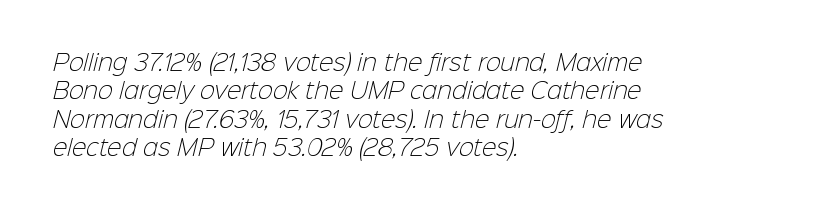
Q: Is the text bold? A: No.
Q: Is the text underlined? A: No.
Q: How is the paragraph aligned? A: Left-aligned.
Q: Is the spacing between letters normal or unusually wide? A: Normal.
Q: Is the spacing between lines tight, normal or loose? A: Normal.
